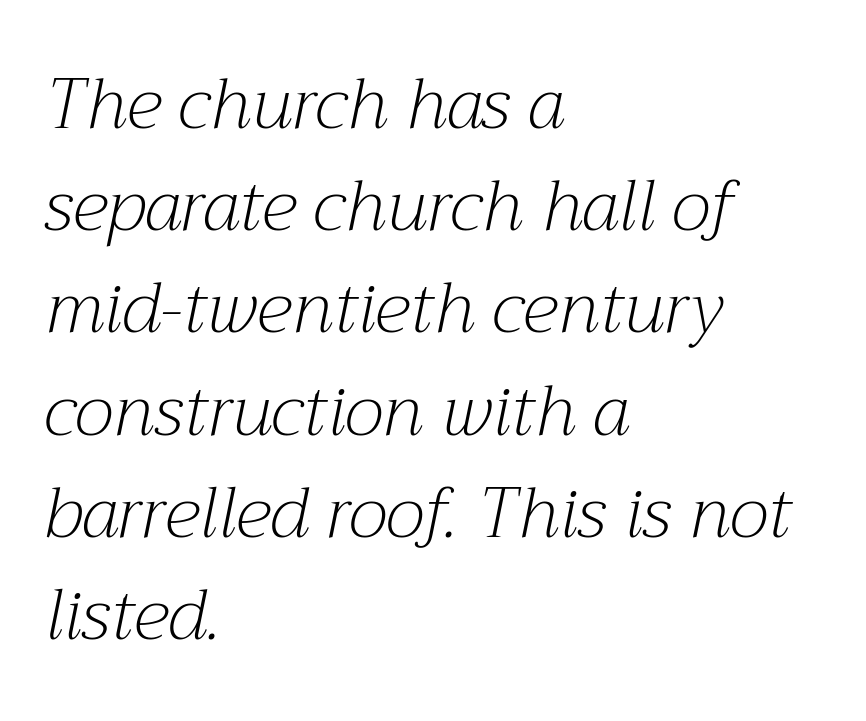
One-word summary of the alignment: left. This sample uses an oblique cut, with every glyph tilted off the vertical. Just letters on the line, the space beneath them empty. The gaps between neighbouring characters are ordinary and unremarkable. The typeface chosen for these lines features serifs.
